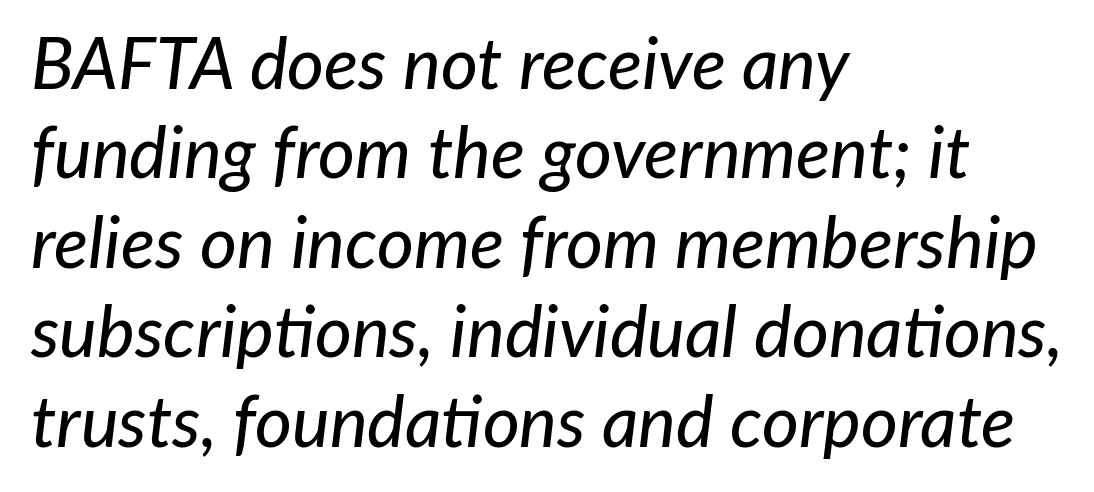
The image shows 71 px text type, italic (leaning right); set left-aligned, normal line spacing (1.26x), normal letter spacing, not underlined; low stroke contrast and a medium x-height.
